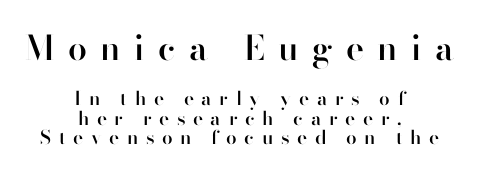
{"serif": "no", "italic": "no", "bold": "semi", "weight": "semibold", "width": "normal", "stroke_contrast": "high", "x_height": "small", "monospaced": "no", "underline": "no", "align": "center", "line_spacing": "tight", "line_spacing_ratio": 1.03, "letter_spacing": "wide", "letter_spacing_em": 0.4, "larger_block": "first", "size_ratio": 1.79, "glyph_px": 34}
